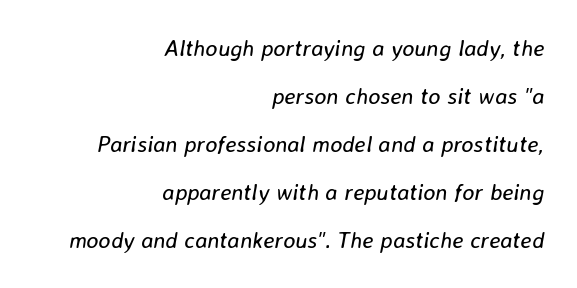
The image shows 23 px text type, italic (leaning right); set right-aligned, loose line spacing (2.09x), normal letter spacing, not underlined.
